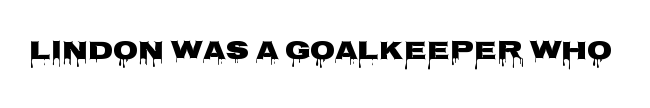
Q: Is the text bold? A: Yes.
Q: Is the text italic (slanted)? A: No, it is upright.
Q: Is the text underlined? A: No.
Q: Is the spacing between letters normal or unusually wide? A: Normal.
